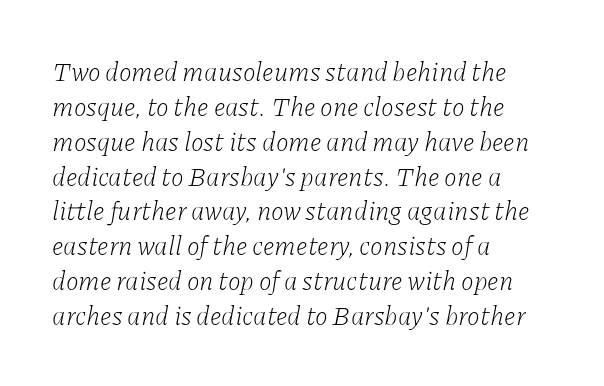
The image shows 26 px text type, italic (leaning right); set left-aligned, normal line spacing (1.34x), normal letter spacing, not underlined.
